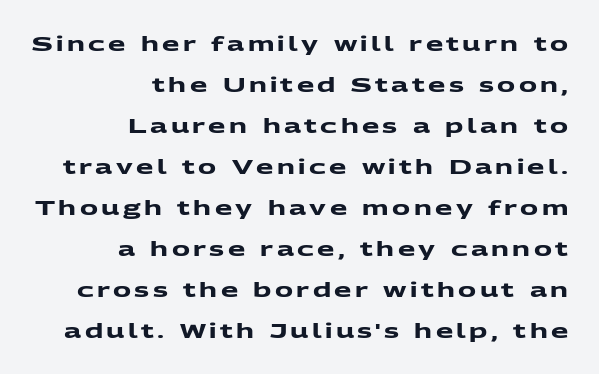
{"bold": "yes", "underline": "no", "align": "right", "line_spacing": "loose", "line_spacing_ratio": 2.05, "glyph_px": 20}
